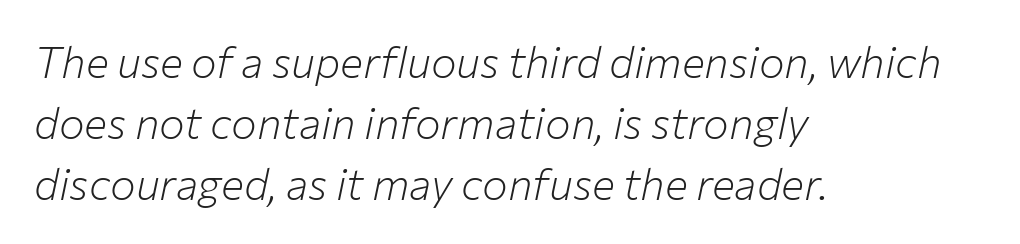
The image shows 43 px light type, italic (leaning right); set left-aligned, normal line spacing (1.42x), normal letter spacing, not underlined; low stroke contrast and a medium x-height.
